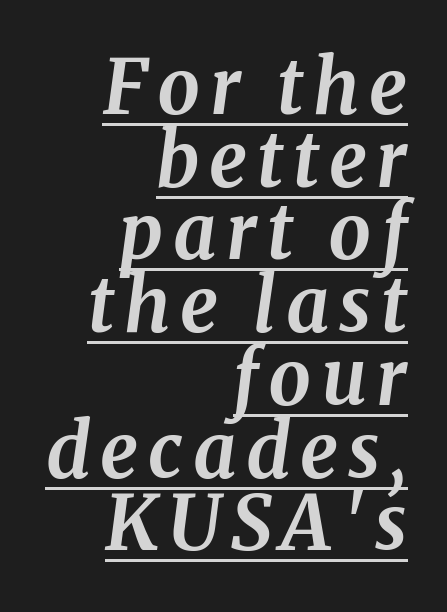
Q: Is the text bold? A: Yes.
Q: Is the text italic (slanted)? A: Yes, it leans right by about 8 degrees.
Q: Is the typeface a serif or a sans-serif typeface? A: Serif.
Q: Is the text underlined? A: Yes.
Q: How is the paragraph aligned? A: Right-aligned.
Q: Is the spacing between lines tight, normal or loose? A: Tight.
Q: Width (condensed, normal, or wide)? A: Normal.
Q: Stroke contrast? A: Medium.
Q: x-height? A: Medium.
Q: Monospaced? A: No.
